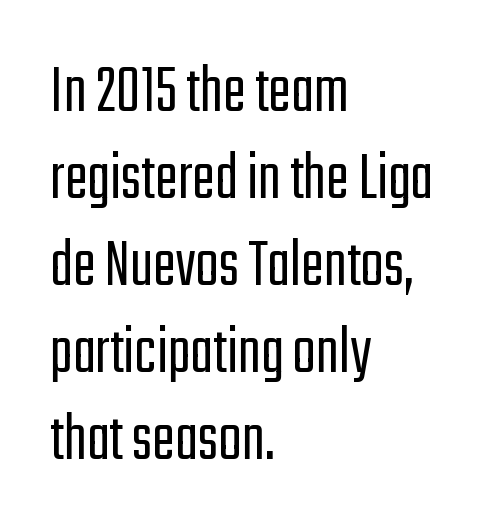
These lines are composed in type without serifs. Caption: multi-line text, flush left, ragged right. Standard letterfit; no display-style spreading of the glyphs. A typesetter would call this leading conventional body-copy spacing. The typeface has the unassuming heft of standard copy or less.
